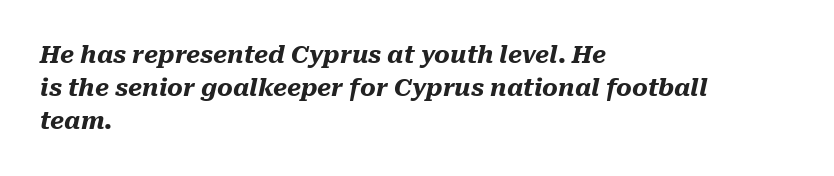
Q: Is the text bold? A: Yes.
Q: Is the text italic (slanted)? A: Yes, it leans right by about 10 degrees.
Q: Is the text underlined? A: No.
Q: How is the paragraph aligned? A: Left-aligned.
Q: Is the spacing between letters normal or unusually wide? A: Normal.
Q: Is the spacing between lines tight, normal or loose? A: Normal.
